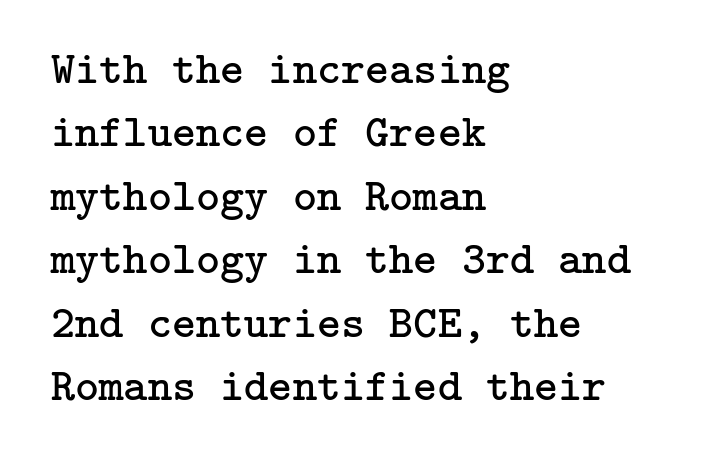
Each new line begins a customary step beneath the previous one. You can tell it's not italic because the verticals are truly vertical. Stroke mass is kept to a normal reading level or below. Font category for this specimen: serif. Quick note: underline off.
